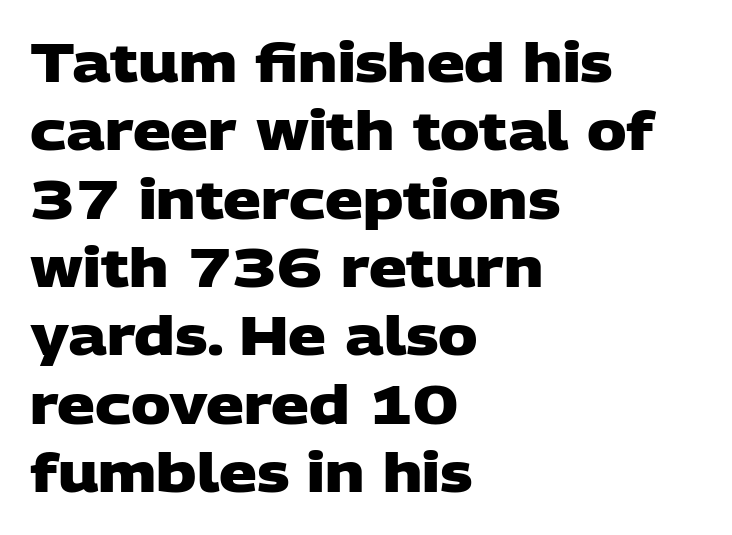
{"serif": "no", "bold": "yes", "weight": "heavy", "width": "wide", "stroke_contrast": "low", "x_height": "large", "monospaced": "no", "underline": "no", "align": "left", "line_spacing": "normal", "line_spacing_ratio": 1.29, "letter_spacing": "normal", "letter_spacing_em": 0.0, "glyph_px": 53}
